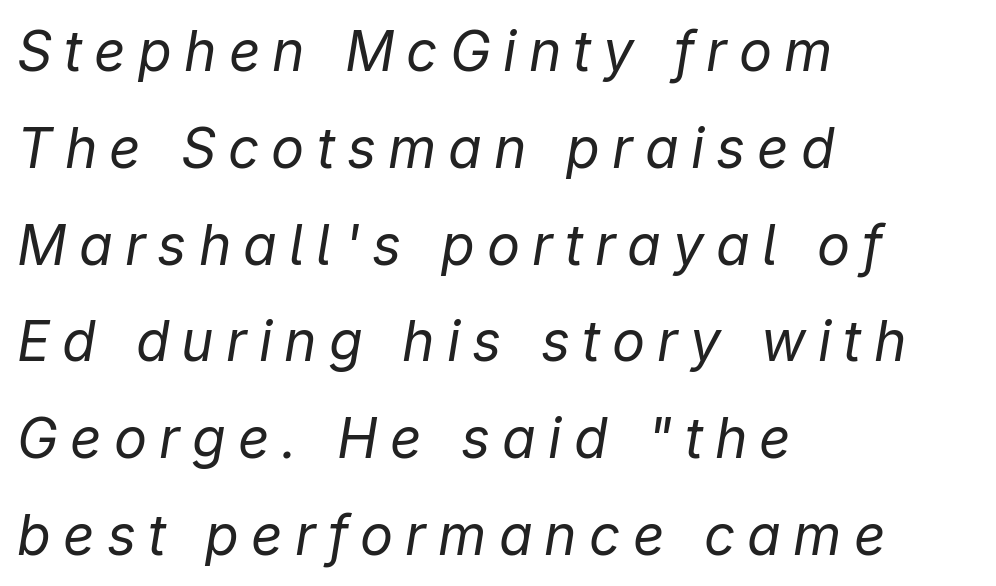
Someone cranked the tracking dial way up on this one. Weight: not bold — regular or lighter. The paragraph has a hard left edge and a soft right edge. Plain, unruled lines of type. Looks like regular typesetting: each glyph gets only the width it needs.
